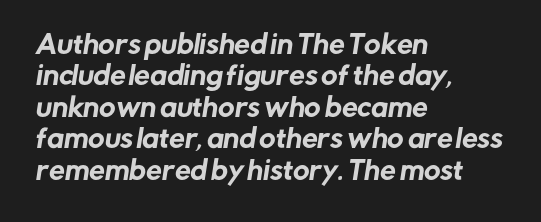
The image shows 25 px text type; set left-aligned, normal line spacing (1.26x), normal letter spacing, not underlined.
